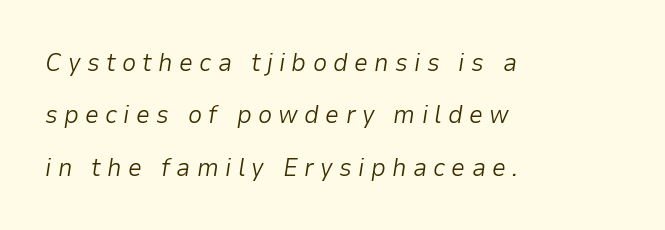
{"italic": "yes", "lean": "right", "slant_degrees": 9, "bold": "no", "underline": "no", "align": "left", "line_spacing": "loose", "line_spacing_ratio": 2.1, "letter_spacing": "wide", "letter_spacing_em": 0.25, "glyph_px": 25}
